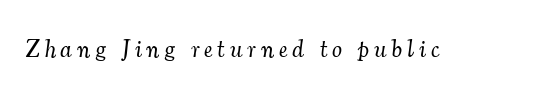
The image shows 25 px text type, italic (leaning right); set unusually wide letter spacing (+0.2 em), not underlined.
